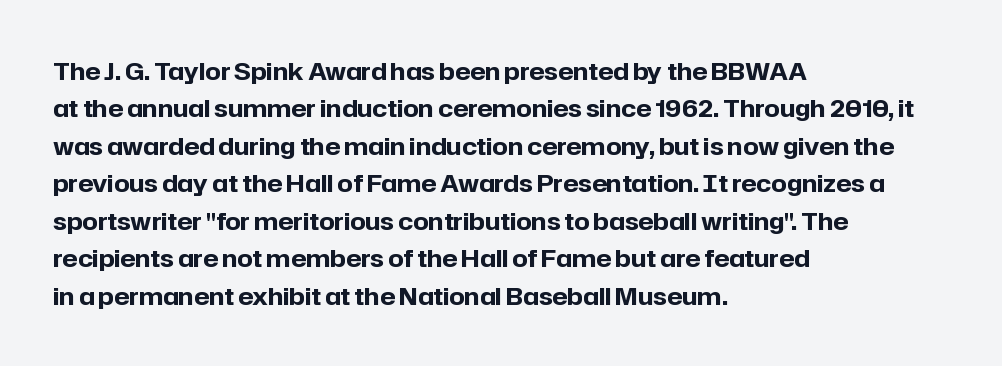
The image shows 24 px bold type, upright; set left-aligned, normal line spacing (1.56x), normal letter spacing, not underlined.
